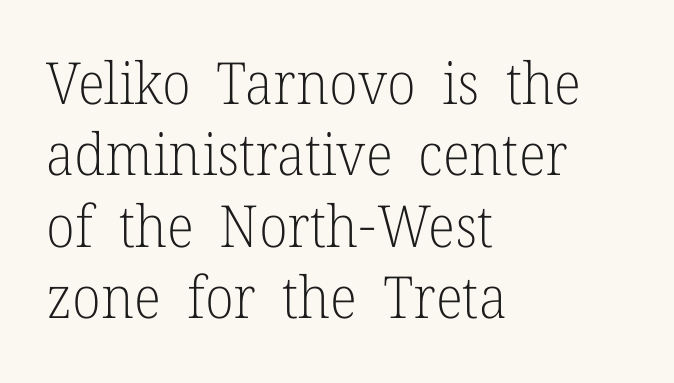
The image shows 58 px light serif type, upright; set left-aligned, line spacing 1.23x, normal letter spacing, not underlined; low stroke contrast and a medium x-height.
